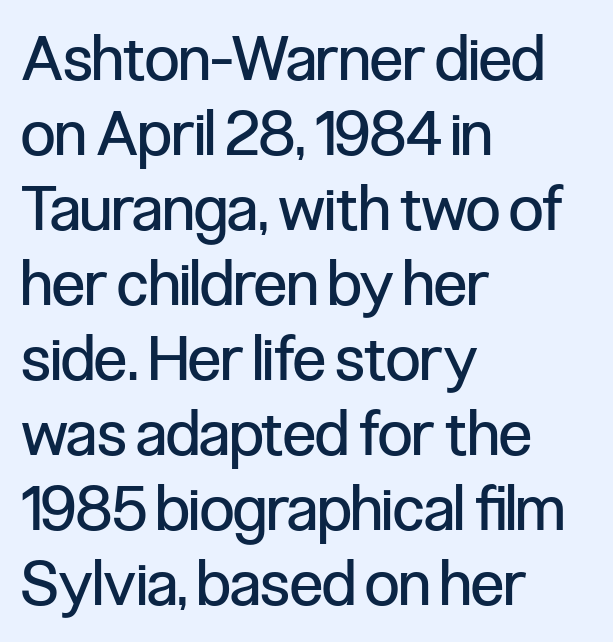
The image shows 62 px regular-weight, condensed sans-serif type, upright; set left-aligned, line spacing 1.21x, normal letter spacing, not underlined; low stroke contrast and a medium x-height.
